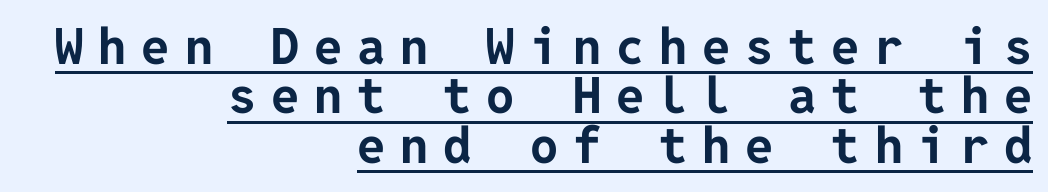
{"serif": "no", "italic": "no", "bold": "yes", "weight": "bold", "width": "normal", "stroke_contrast": "low", "x_height": "medium", "underline": "yes", "align": "right", "line_spacing": "tight", "line_spacing_ratio": 0.99, "letter_spacing": "wide", "letter_spacing_em": 0.3, "glyph_px": 50}
